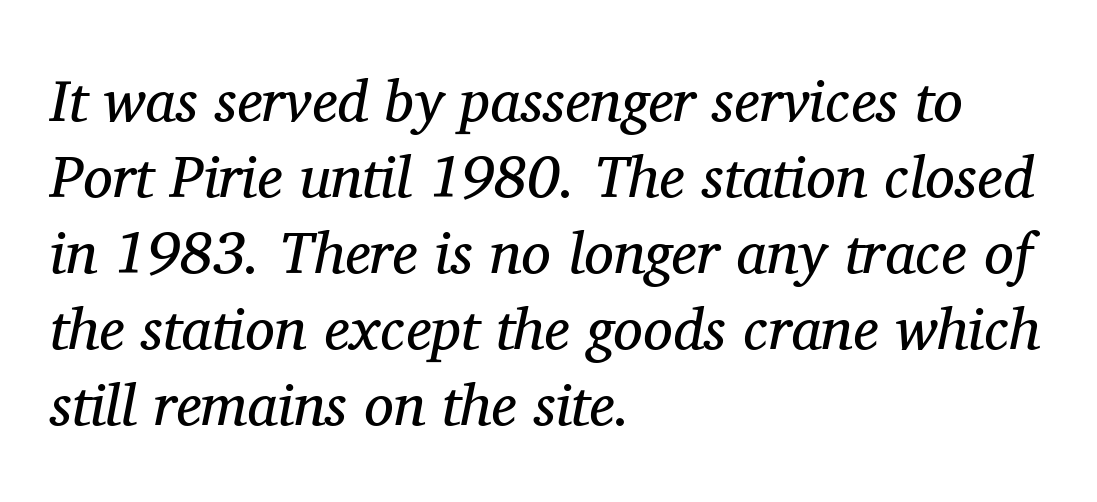
The image shows 59 px regular-weight serif type, italic (leaning right); set left-aligned, normal line spacing (1.29x), normal letter spacing, not underlined; medium stroke contrast and a medium x-height.
